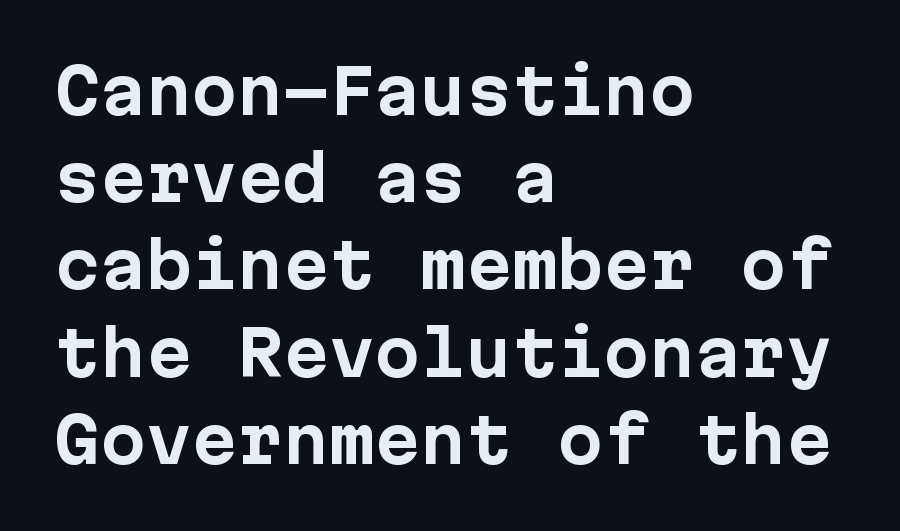
The image shows 61 px bold sans-serif type, upright; set left-aligned, normal line spacing (1.43x), normal letter spacing, not underlined; low stroke contrast and a medium x-height.
